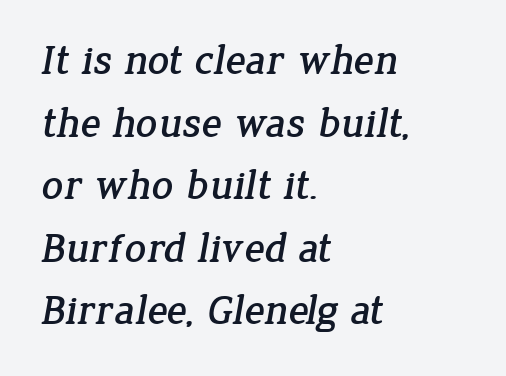
{"serif": "yes", "width": "normal", "stroke_contrast": "low", "x_height": "medium", "monospaced": "no", "underline": "no", "align": "left", "line_spacing": "normal", "line_spacing_ratio": 1.49, "letter_spacing": "normal", "letter_spacing_em": 0.0, "glyph_px": 42}
